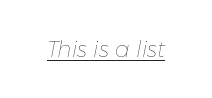
You could call the tracking neutral — neither tight nor loose. Every character sits at an angle, as italics do. Letters have the restrained weight of plain body copy at most. The typesetter has applied underlining to the passage shown.
